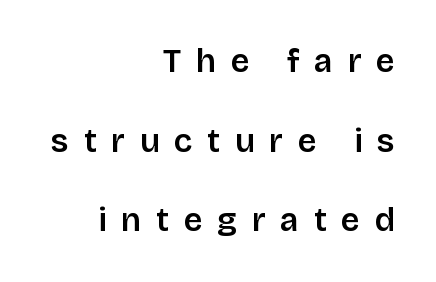
The image shows 33 px semibold sans-serif type, upright; set right-aligned, loose line spacing (2.41x), unusually wide letter spacing (+0.45 em), not underlined; low stroke contrast and a large x-height.
